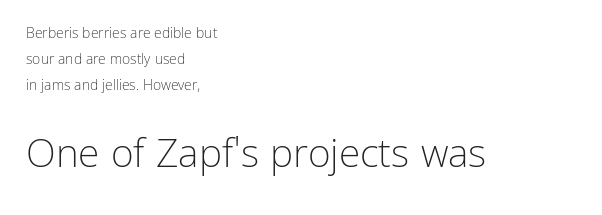
Q: Is the text bold? A: No.
Q: Is the text italic (slanted)? A: No, it is upright.
Q: Is the typeface a serif or a sans-serif typeface? A: Sans-serif.
Q: Is the text underlined? A: No.
Q: How is the paragraph aligned? A: Left-aligned.
Q: Is the spacing between letters normal or unusually wide? A: Normal.
Q: Which block of text is set in a larger size, the first (top) or the second (bottom)? A: The second (bottom) one.
Q: Width (condensed, normal, or wide)? A: Normal.
Q: Stroke contrast? A: Low.
Q: x-height? A: Medium.
Q: Monospaced? A: No.
